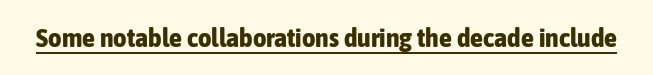
Q: Is the text bold? A: Yes.
Q: Is the text italic (slanted)? A: No, it is upright.
Q: Is the text underlined? A: Yes.
Q: Is the spacing between letters normal or unusually wide? A: Normal.
